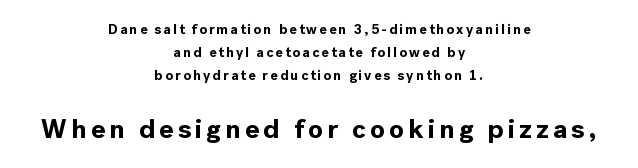
The image shows 27 px bold type, upright; set centered, normal line spacing (1.66x), not underlined; the second (bottom) block is 1.93x larger.
